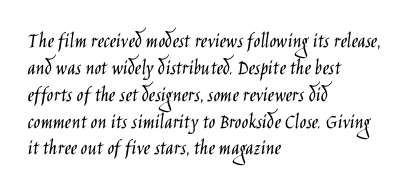
{"bold": "no", "underline": "no", "align": "left", "line_spacing_ratio": 1.22, "letter_spacing": "normal", "letter_spacing_em": 0.0, "glyph_px": 22}
